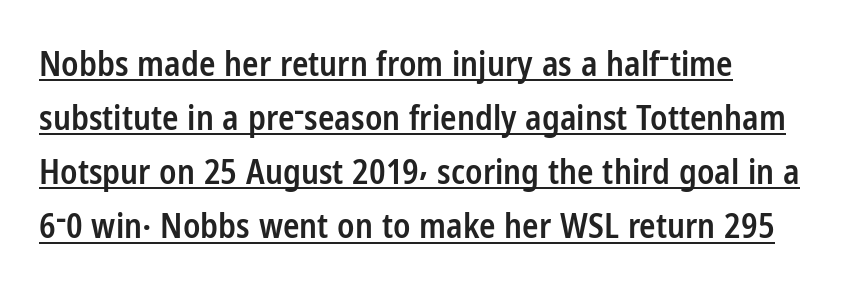
Q: Is the text bold? A: Semi-bold.
Q: Is the text italic (slanted)? A: No, it is upright.
Q: Is the typeface a serif or a sans-serif typeface? A: Sans-serif.
Q: Is the text underlined? A: Yes.
Q: How is the paragraph aligned? A: Left-aligned.
Q: Is the spacing between letters normal or unusually wide? A: Normal.
Q: Is the spacing between lines tight, normal or loose? A: Normal.
Q: Width (condensed, normal, or wide)? A: Condensed.
Q: Stroke contrast? A: Low.
Q: x-height? A: Medium.
Q: Monospaced? A: No.
